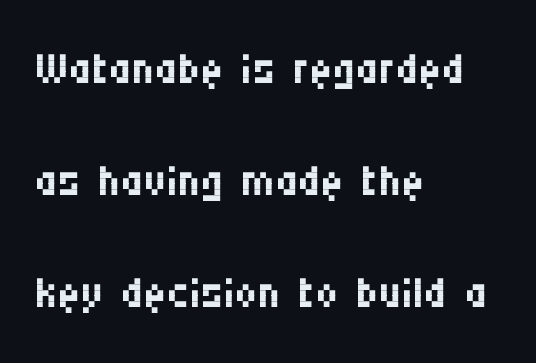
The image shows 63 px regular-weight, condensed sans-serif type, upright; set left-aligned, line spacing 1.78x, normal letter spacing, not underlined; medium stroke contrast and a large x-height.
